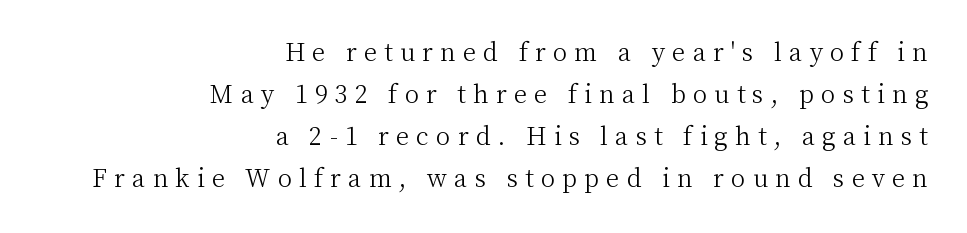
The image shows 24 px text type, upright; set right-aligned, line spacing 1.75x, unusually wide letter spacing (+0.3 em), not underlined.
